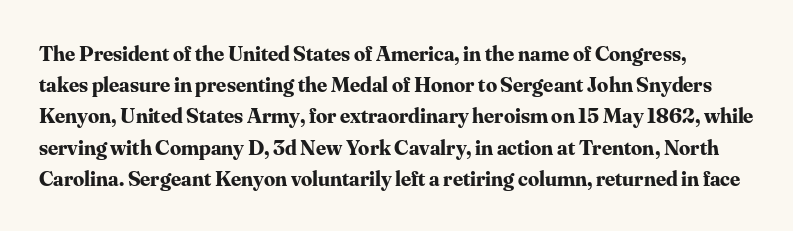
{"italic": "no", "bold": "yes", "underline": "no", "line_spacing": "normal", "line_spacing_ratio": 1.42, "letter_spacing": "normal", "letter_spacing_em": 0.0, "glyph_px": 22}
